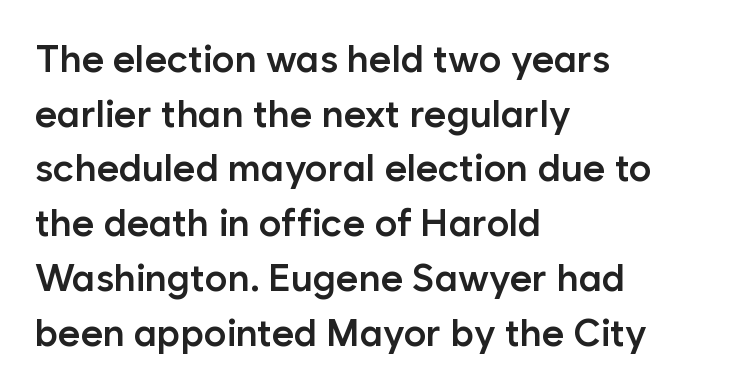
The image shows 38 px semibold sans-serif type, upright; set left-aligned, normal line spacing (1.44x), normal letter spacing, not underlined; low stroke contrast and a medium x-height.
